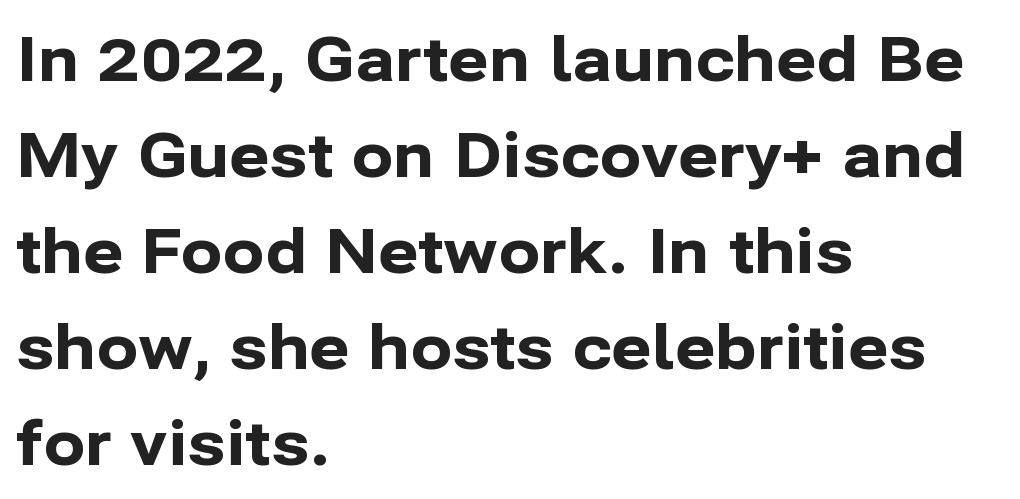
{"serif": "no", "italic": "no", "bold": "yes", "weight": "bold", "width": "normal", "stroke_contrast": "low", "x_height": "medium", "monospaced": "no", "underline": "no", "align": "left", "line_spacing": "normal", "line_spacing_ratio": 1.55, "letter_spacing": "normal", "letter_spacing_em": 0.0, "glyph_px": 62}
